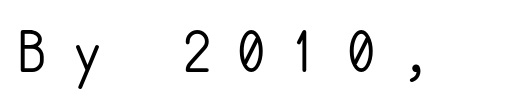
Observe the wide spacing: letters keep a clear distance from each other. In terms of letterform style, serifs are entirely absent. Words float on clear page, feet unadorned. This is roman type, the default non-slanted kind. Stems here are at most as thick as an everyday book face.
